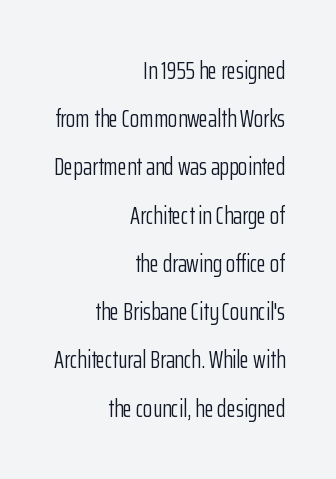
Q: Is the text bold? A: No.
Q: Is the text italic (slanted)? A: No, it is upright.
Q: Is the text underlined? A: No.
Q: How is the paragraph aligned? A: Right-aligned.
Q: Is the spacing between letters normal or unusually wide? A: Normal.
Q: Is the spacing between lines tight, normal or loose? A: Loose.
